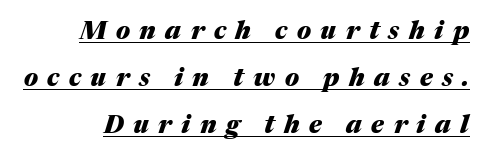
The image shows 25 px bold type, italic (leaning right); set line spacing 1.88x, unusually wide letter spacing (+0.38 em), underlined.
